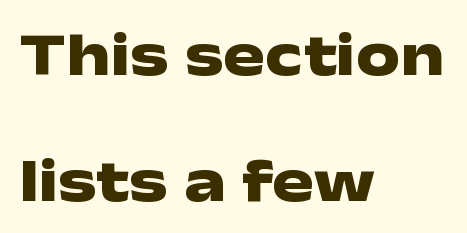
{"serif": "no", "italic": "no", "bold": "yes", "weight": "heavy", "width": "wide", "stroke_contrast": "low", "x_height": "medium", "monospaced": "no", "underline": "no", "align": "left", "line_spacing": "loose", "line_spacing_ratio": 2.03, "letter_spacing": "normal", "letter_spacing_em": 0.0, "glyph_px": 62}
